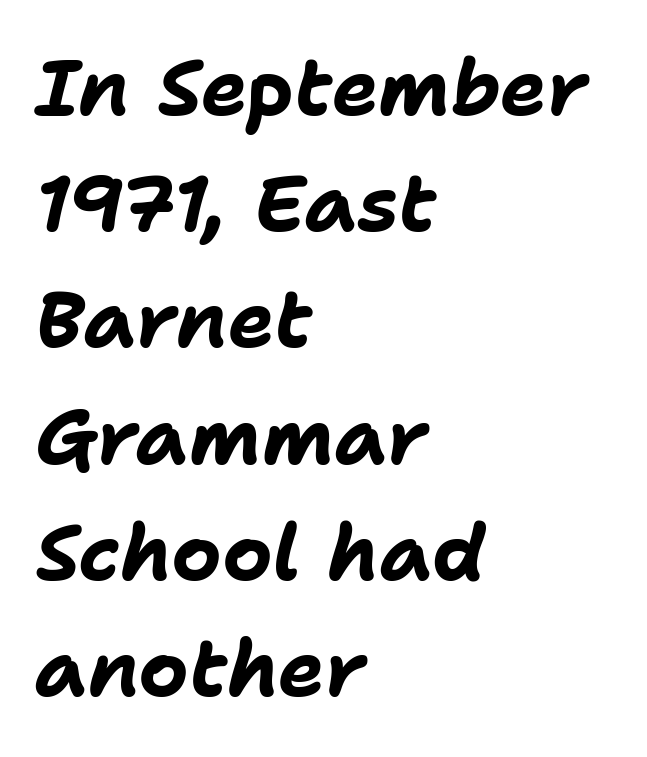
{"italic": "yes", "lean": "right", "slant_degrees": 11, "bold": "yes", "weight": "bold", "width": "normal", "stroke_contrast": "low", "x_height": "medium", "monospaced": "no", "underline": "no", "align": "left", "line_spacing": "normal", "line_spacing_ratio": 1.49, "letter_spacing": "normal", "letter_spacing_em": 0.0, "glyph_px": 78}
